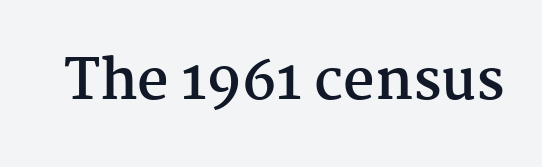
The image shows 55 px semibold serif type, upright; set normal letter spacing, not underlined; medium stroke contrast and a medium x-height.
